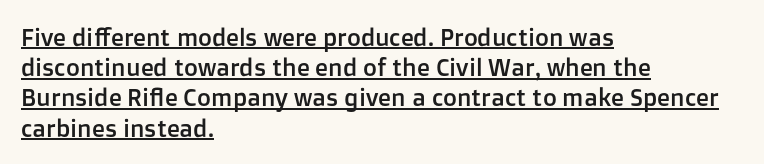
Q: Is the text italic (slanted)? A: No, it is upright.
Q: Is the text underlined? A: Yes.
Q: How is the paragraph aligned? A: Left-aligned.
Q: Is the spacing between letters normal or unusually wide? A: Normal.
Q: Is the spacing between lines tight, normal or loose? A: Normal.
